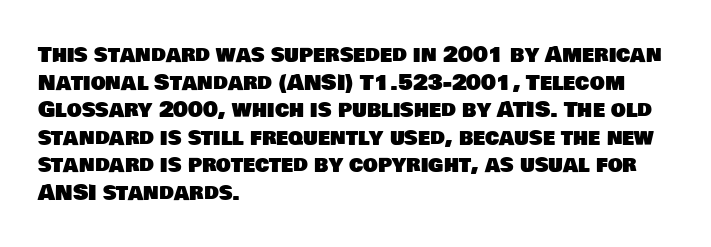
Q: Is the text underlined? A: No.
Q: How is the paragraph aligned? A: Left-aligned.
Q: Is the spacing between letters normal or unusually wide? A: Normal.
Q: Is the spacing between lines tight, normal or loose? A: Normal.
